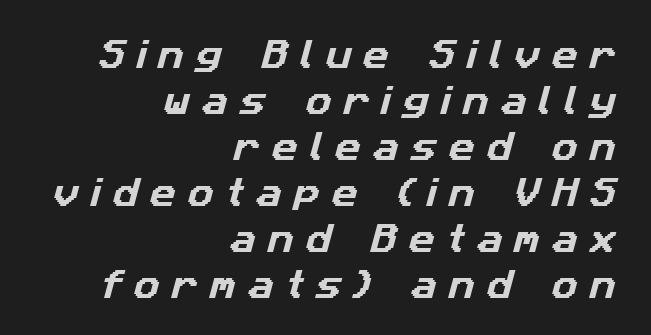
Q: Is the typeface a serif or a sans-serif typeface? A: Sans-serif.
Q: Is the text underlined? A: No.
Q: How is the paragraph aligned? A: Right-aligned.
Q: Is the spacing between letters normal or unusually wide? A: Unusually wide.
Q: Is the spacing between lines tight, normal or loose? A: Normal.
Q: Width (condensed, normal, or wide)? A: Normal.
Q: Stroke contrast? A: Low.
Q: x-height? A: Medium.
Q: Monospaced? A: No.
